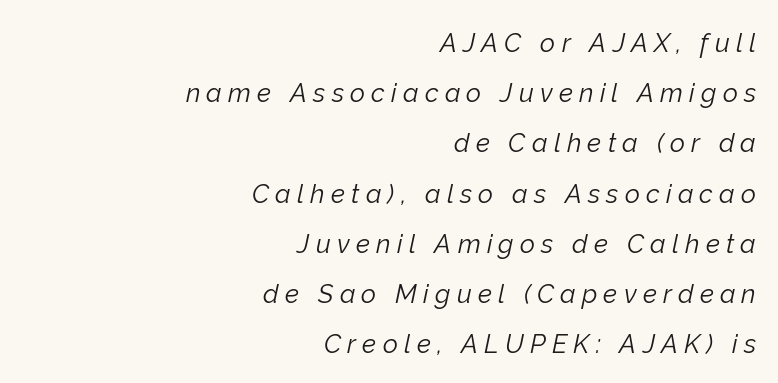
Line spacing here is loose. No heavy texture on the line: the type isn't bold. Italic: yes, the glyphs are oblique. Observe the wide spacing: letters keep a clear distance from each other.
